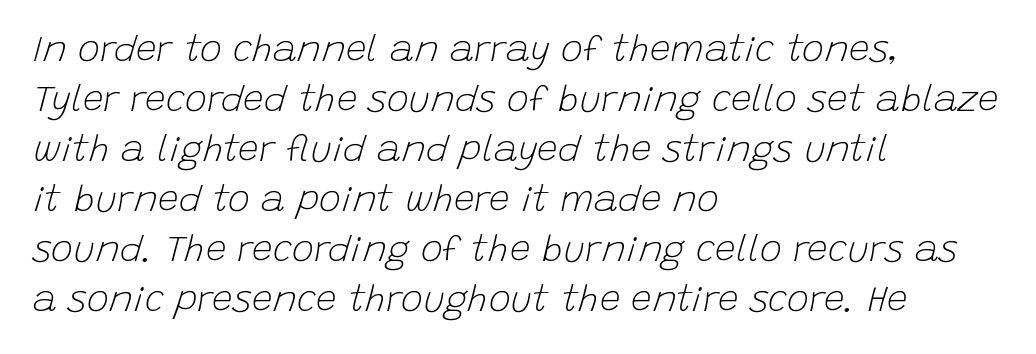
The image shows 37 px light type, italic (leaning right); set left-aligned, normal line spacing (1.35x), normal letter spacing, not underlined; low stroke contrast and a large x-height.
